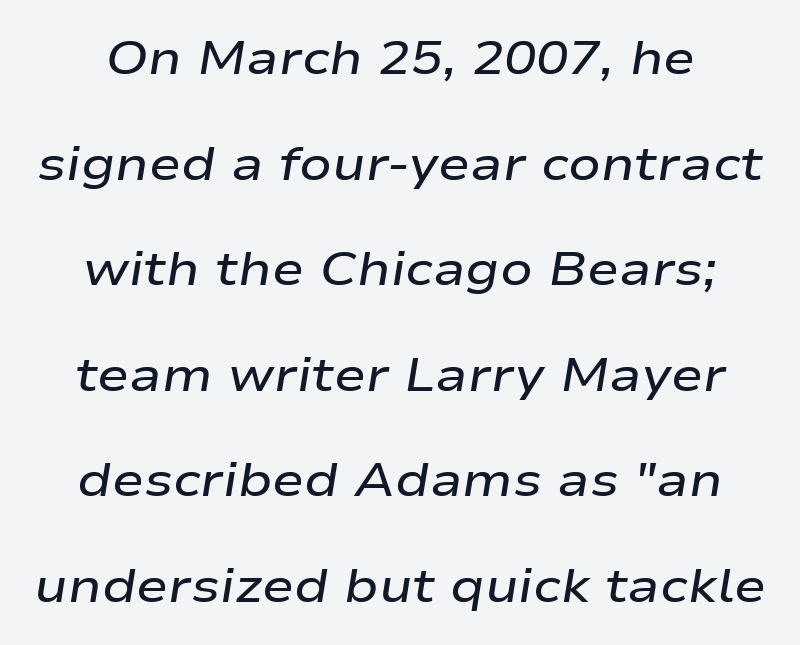
Q: Is the text bold? A: Semi-bold.
Q: Is the text italic (slanted)? A: Yes, it leans right by about 9 degrees.
Q: Is the text underlined? A: No.
Q: How is the paragraph aligned? A: Centered.
Q: Is the spacing between letters normal or unusually wide? A: Normal.
Q: Is the spacing between lines tight, normal or loose? A: Loose.
Q: Width (condensed, normal, or wide)? A: Wide.
Q: Stroke contrast? A: Low.
Q: x-height? A: Medium.
Q: Monospaced? A: No.
